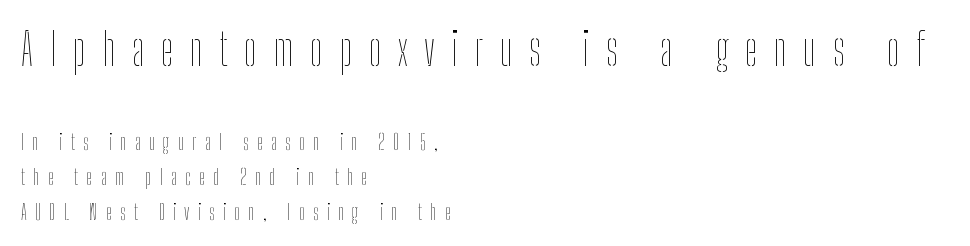
The image shows 45 px thin, condensed type, upright; set left-aligned, normal line spacing (1.58x), unusually wide letter spacing (+0.37 em), not underlined; the first (top) block is 2.05x larger; low stroke contrast and a medium x-height.
